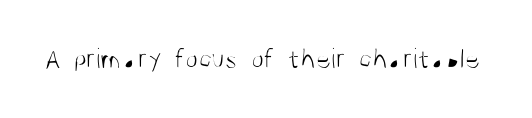
Q: Is the text bold? A: No.
Q: Is the text italic (slanted)? A: No, it is upright.
Q: Is the typeface a serif or a sans-serif typeface? A: Sans-serif.
Q: Is the text underlined? A: No.
Q: Is the spacing between letters normal or unusually wide? A: Normal.
Q: Width (condensed, normal, or wide)? A: Condensed.
Q: Stroke contrast? A: Medium.
Q: x-height? A: Large.
Q: Monospaced? A: No.
